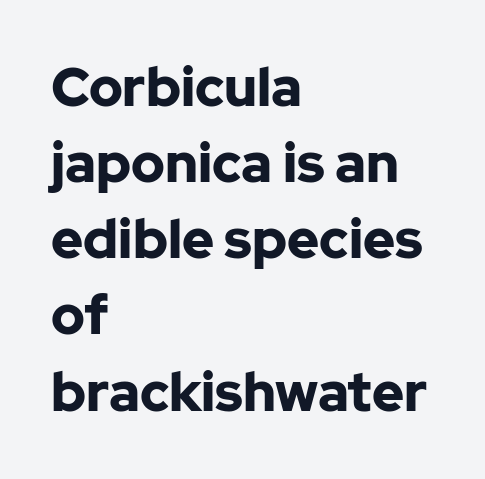
The sample has been set heavy, in full bold. A sans-serif font was chosen for this passage. Posture: vertical. A normal amount of white space separates one row of letters from the next. Decoration check: the copy has no underline.
